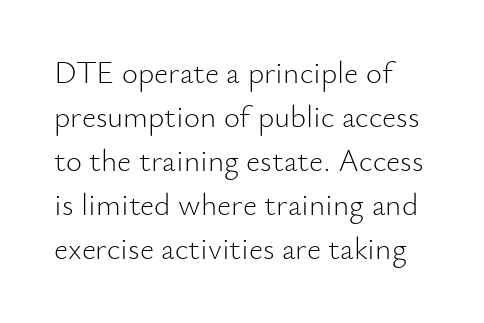
The image shows 31 px light sans-serif type, upright; set left-aligned, normal line spacing (1.42x), normal letter spacing, not underlined; low stroke contrast and a small x-height.
